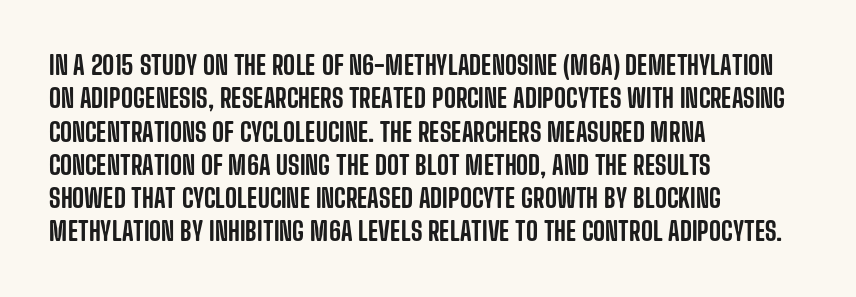
The image shows 26 px text type, upright; set left-aligned, normal line spacing (1.28x), normal letter spacing, not underlined.
